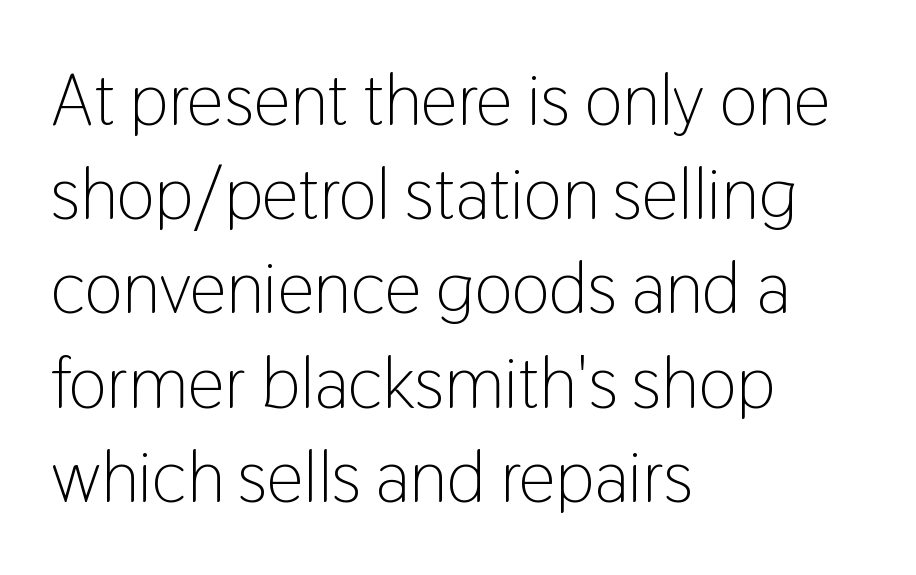
Q: Is the text bold? A: No.
Q: Is the text italic (slanted)? A: No, it is upright.
Q: Is the typeface a serif or a sans-serif typeface? A: Sans-serif.
Q: Is the text underlined? A: No.
Q: How is the paragraph aligned? A: Left-aligned.
Q: Is the spacing between letters normal or unusually wide? A: Normal.
Q: Is the spacing between lines tight, normal or loose? A: Normal.
Q: Width (condensed, normal, or wide)? A: Condensed.
Q: Stroke contrast? A: Low.
Q: x-height? A: Medium.
Q: Monospaced? A: No.
